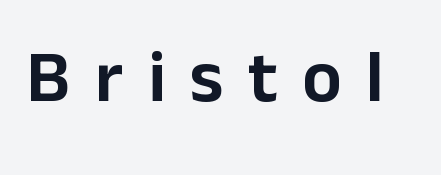
The image shows 73 px sans-serif type, upright; set unusually wide letter spacing (+0.34 em), not underlined; low stroke contrast and a medium x-height.
